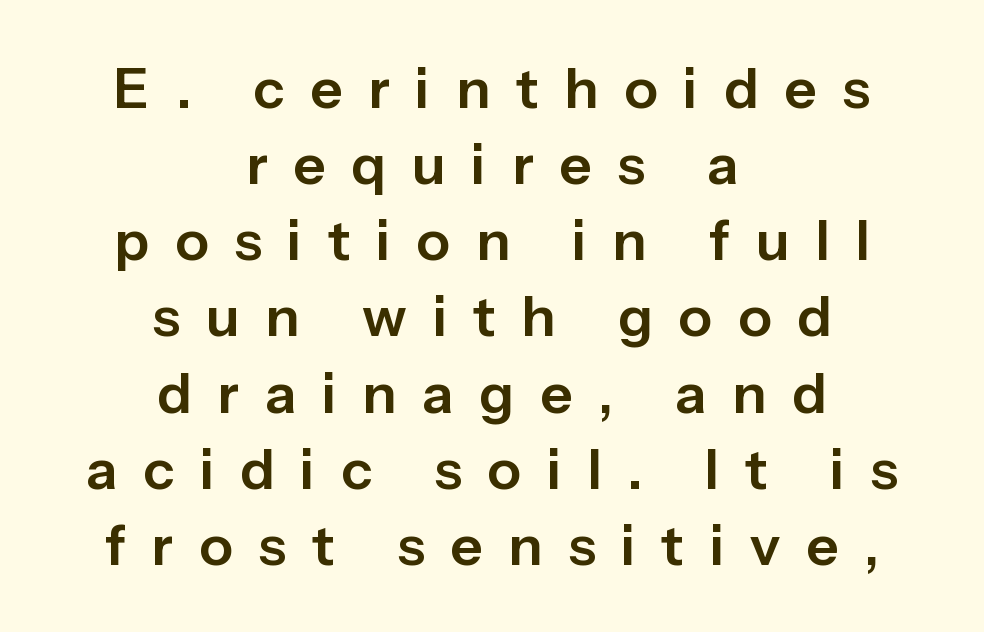
Q: Is the text italic (slanted)? A: No, it is upright.
Q: Is the typeface a serif or a sans-serif typeface? A: Sans-serif.
Q: Is the text underlined? A: No.
Q: How is the paragraph aligned? A: Centered.
Q: Is the spacing between letters normal or unusually wide? A: Unusually wide.
Q: Is the spacing between lines tight, normal or loose? A: Normal.
Q: Width (condensed, normal, or wide)? A: Normal.
Q: Stroke contrast? A: Low.
Q: x-height? A: Medium.
Q: Monospaced? A: No.
